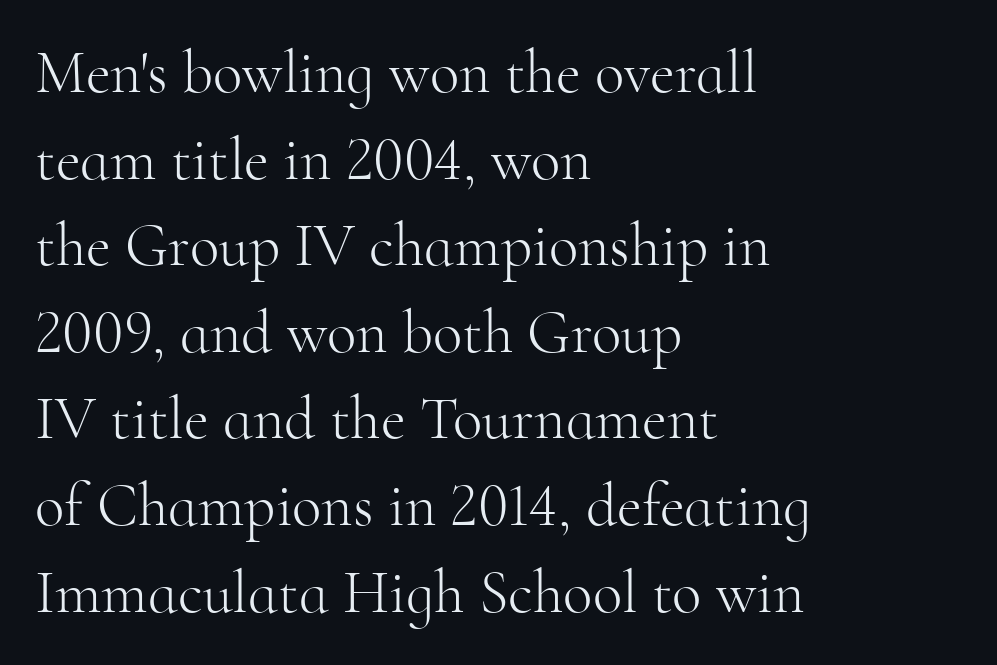
The image shows 61 px light serif type, upright; set left-aligned, normal line spacing (1.42x), normal letter spacing, not underlined; high stroke contrast and a small x-height.
